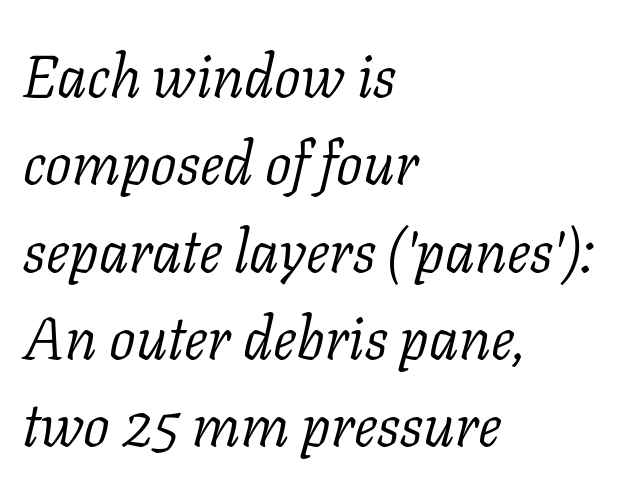
Q: Is the text bold? A: No.
Q: Is the text italic (slanted)? A: Yes, it leans right by about 11 degrees.
Q: Is the typeface a serif or a sans-serif typeface? A: Serif.
Q: Is the text underlined? A: No.
Q: How is the paragraph aligned? A: Left-aligned.
Q: Is the spacing between letters normal or unusually wide? A: Normal.
Q: Is the spacing between lines tight, normal or loose? A: Normal.
Q: Width (condensed, normal, or wide)? A: Normal.
Q: Stroke contrast? A: Low.
Q: x-height? A: Medium.
Q: Monospaced? A: No.
